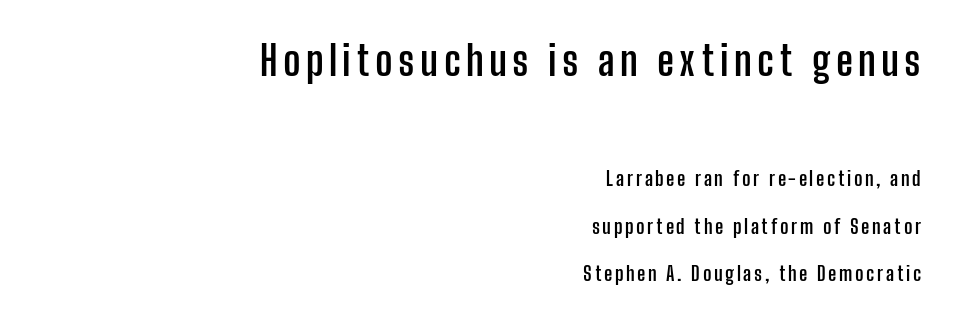
{"serif": "no", "italic": "no", "bold": "yes", "weight": "semibold", "width": "condensed", "stroke_contrast": "low", "x_height": "medium", "monospaced": "no", "underline": "no", "align": "right", "line_spacing": "loose", "line_spacing_ratio": 2.39, "larger_block": "first", "size_ratio": 2.05, "glyph_px": 41}
